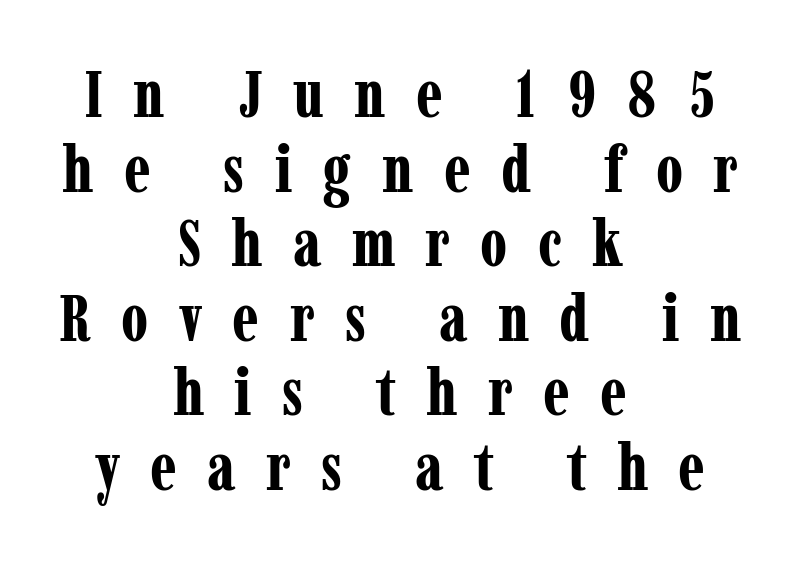
{"serif": "yes", "italic": "no", "bold": "yes", "weight": "bold", "width": "condensed", "stroke_contrast": "low", "x_height": "medium", "monospaced": "no", "underline": "no", "align": "center", "line_spacing": "tight", "line_spacing_ratio": 1.13, "letter_spacing": "wide", "letter_spacing_em": 0.46, "glyph_px": 66}
